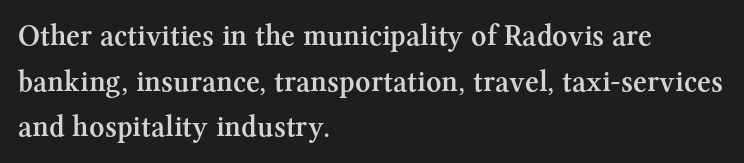
The image shows 30 px semibold serif type, upright; set left-aligned, normal line spacing (1.52x), normal letter spacing, not underlined; medium stroke contrast and a medium x-height.
